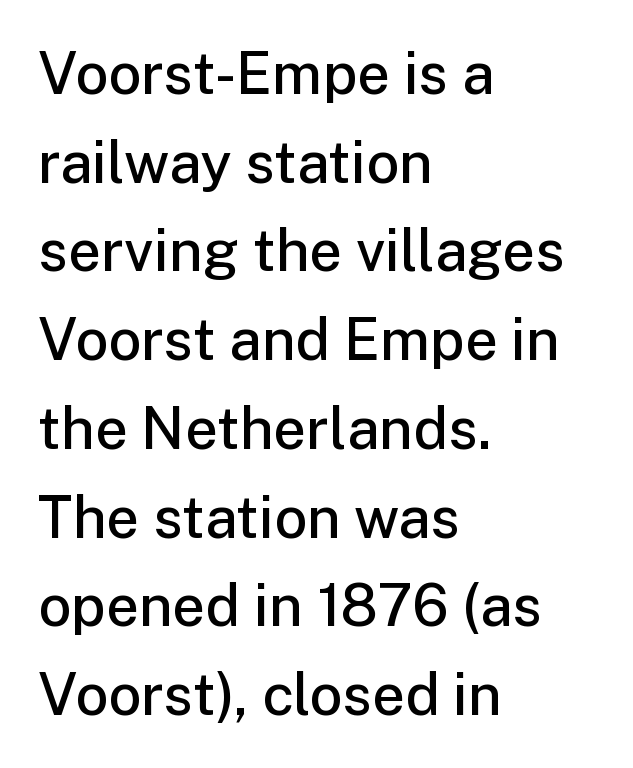
{"serif": "no", "italic": "no", "bold": "semi", "weight": "semibold", "width": "normal", "stroke_contrast": "low", "x_height": "medium", "monospaced": "no", "underline": "no", "align": "left", "line_spacing": "normal", "line_spacing_ratio": 1.53, "letter_spacing": "normal", "letter_spacing_em": 0.0, "glyph_px": 58}
